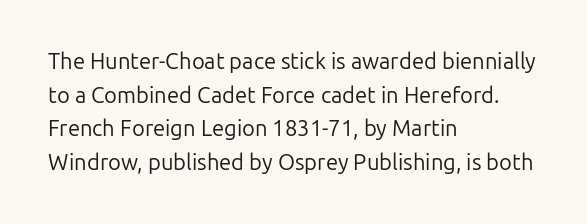
Q: Is the text bold? A: No.
Q: Is the text italic (slanted)? A: No, it is upright.
Q: Is the text underlined? A: No.
Q: How is the paragraph aligned? A: Left-aligned.
Q: Is the spacing between letters normal or unusually wide? A: Normal.
Q: Is the spacing between lines tight, normal or loose? A: Normal.
